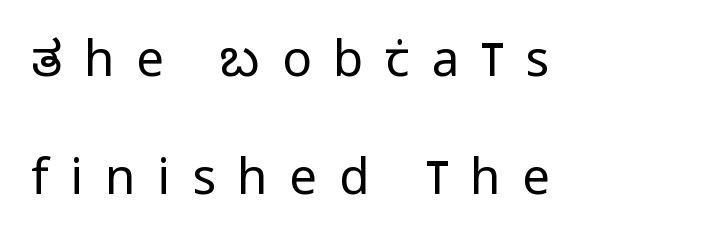
Q: Is the text bold? A: No.
Q: Is the text italic (slanted)? A: No, it is upright.
Q: Is the typeface a serif or a sans-serif typeface? A: Sans-serif.
Q: Is the text underlined? A: No.
Q: How is the paragraph aligned? A: Left-aligned.
Q: Is the spacing between letters normal or unusually wide? A: Unusually wide.
Q: Is the spacing between lines tight, normal or loose? A: Loose.
Q: Width (condensed, normal, or wide)? A: Condensed.
Q: Stroke contrast? A: Low.
Q: x-height? A: Large.
Q: Monospaced? A: No.
